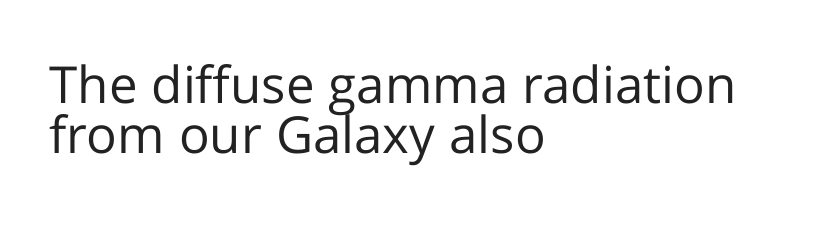
The image shows 51 px regular-weight sans-serif type, upright; set left-aligned, tight line spacing (0.98x), normal letter spacing, not underlined; low stroke contrast and a medium x-height.
